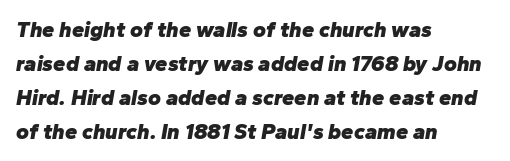
The image shows 22 px bold type, italic (leaning right); set left-aligned, normal line spacing (1.54x), normal letter spacing, not underlined.
